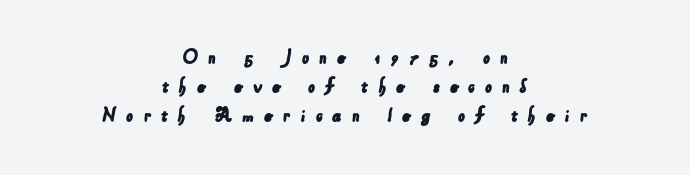
{"underline": "no", "align": "center", "line_spacing": "normal", "line_spacing_ratio": 1.31, "letter_spacing": "wide", "letter_spacing_em": 0.44, "glyph_px": 22}
